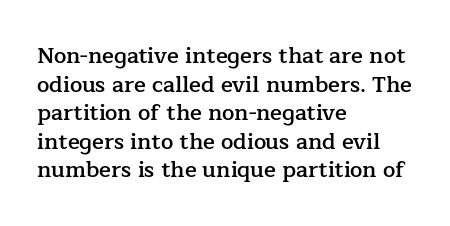
{"italic": "no", "bold": "semi", "underline": "no", "align": "left", "line_spacing": "normal", "line_spacing_ratio": 1.3, "letter_spacing": "normal", "letter_spacing_em": 0.0, "glyph_px": 22}
